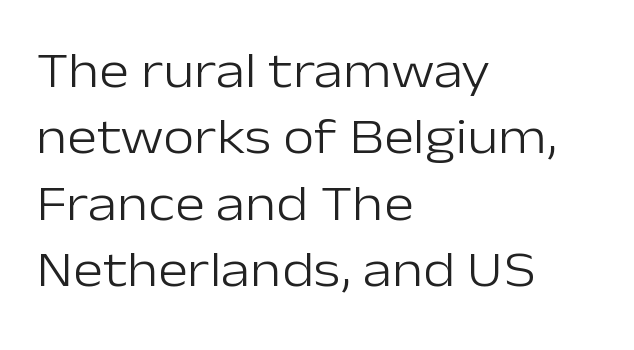
The image shows 51 px light sans-serif type, upright; set left-aligned, normal line spacing (1.3x), normal letter spacing, not underlined; low stroke contrast and a medium x-height.
